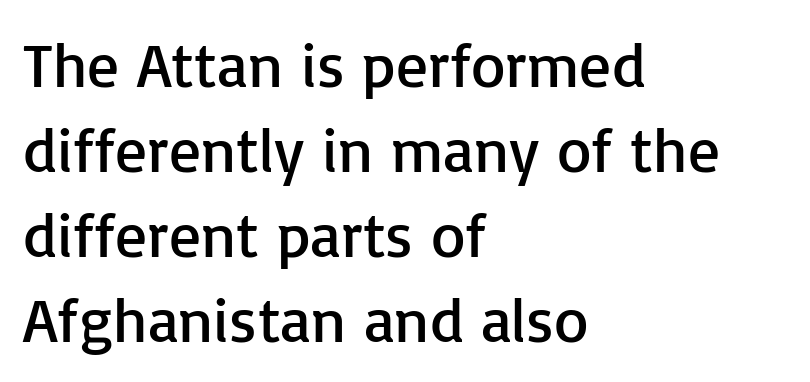
The image shows 63 px regular-weight sans-serif type, upright; set left-aligned, normal line spacing (1.35x), normal letter spacing, not underlined; low stroke contrast and a medium x-height.
